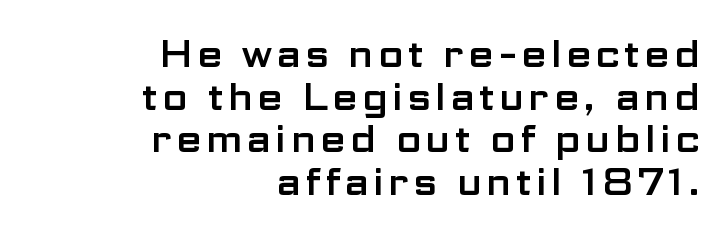
Q: Is the text italic (slanted)? A: No, it is upright.
Q: Is the typeface a serif or a sans-serif typeface? A: Sans-serif.
Q: Is the text underlined? A: No.
Q: How is the paragraph aligned? A: Right-aligned.
Q: Is the spacing between lines tight, normal or loose? A: Tight.
Q: Width (condensed, normal, or wide)? A: Wide.
Q: Stroke contrast? A: Low.
Q: x-height? A: Medium.
Q: Monospaced? A: No.
